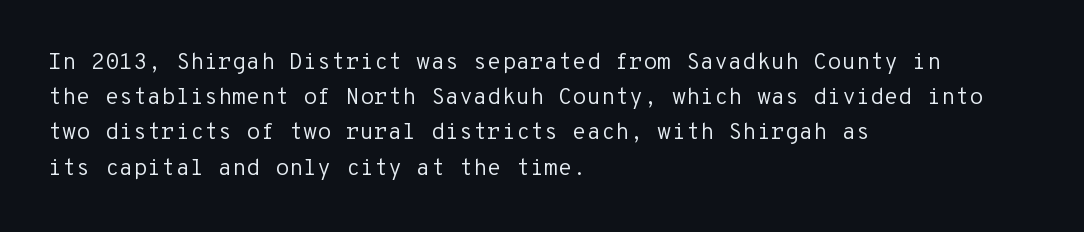
A typesetter would call this leading conventional body-copy spacing. Casual observation: everything's shoved over to the left. Counters stay open thanks to moderate or lighter strokes. The lettering stays uniformly vertical, giving the passage a roman look. No extra tracking has been applied to these lines. The gap between lines stays unmarked.
